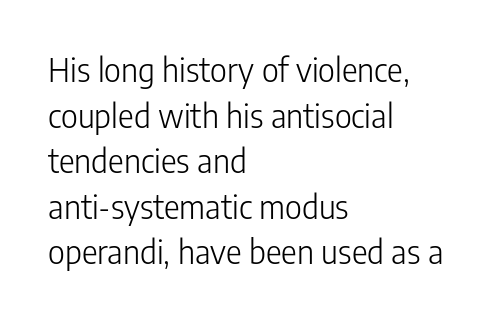
The image shows 33 px light, condensed sans-serif type, upright; set left-aligned, normal line spacing (1.38x), normal letter spacing, not underlined; low stroke contrast and a medium x-height.
